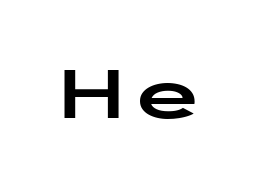
The letters sit at their default tracking, neither squeezed nor spread. Is this a sans? Yes — the strokes have no serifs. Ordinary non-slanted type is in use. Words float on clear page, feet unadorned.
